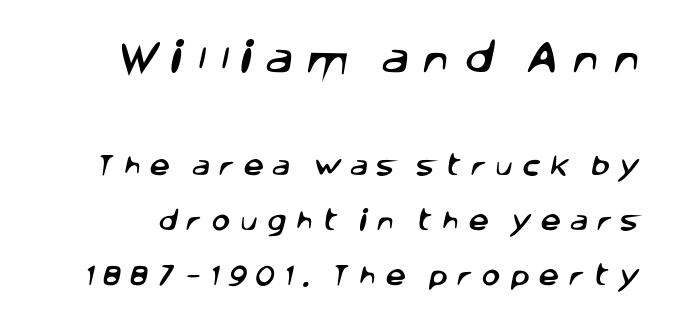
{"serif": "no", "width": "normal", "stroke_contrast": "low", "x_height": "large", "monospaced": "no", "underline": "no", "line_spacing": "loose", "line_spacing_ratio": 2.39, "letter_spacing": "wide", "letter_spacing_em": 0.38, "larger_block": "first", "size_ratio": 1.52, "glyph_px": 35}
